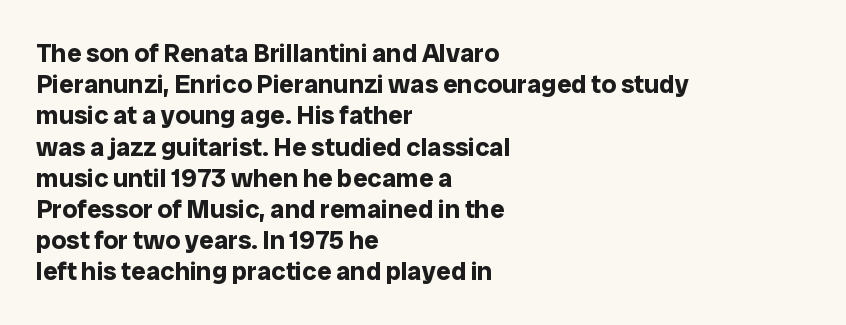
A typesetter would mark this as roman, not italic. The face used here is rendered with its standard letterfit. As a designer I'd log this as weight 700, bold. Underlining? Definitely not there. The text block is weighted toward the left margin, trailing off unevenly rightward.
